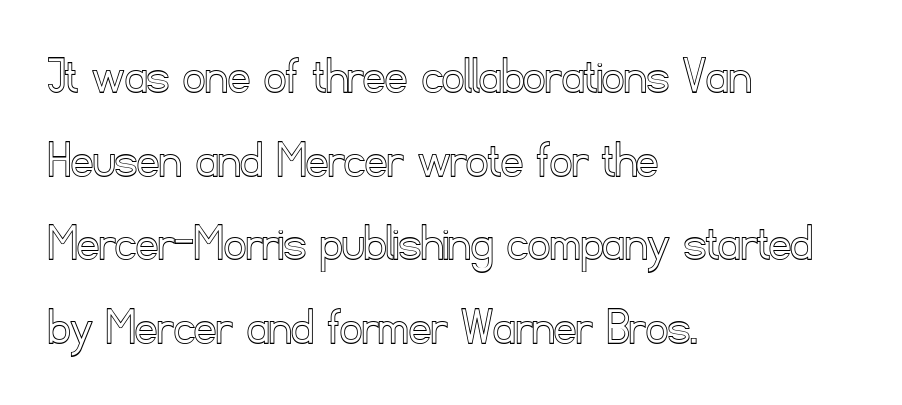
The image shows 54 px text type, upright; set left-aligned, normal line spacing (1.55x), normal letter spacing, not underlined; a small x-height.
